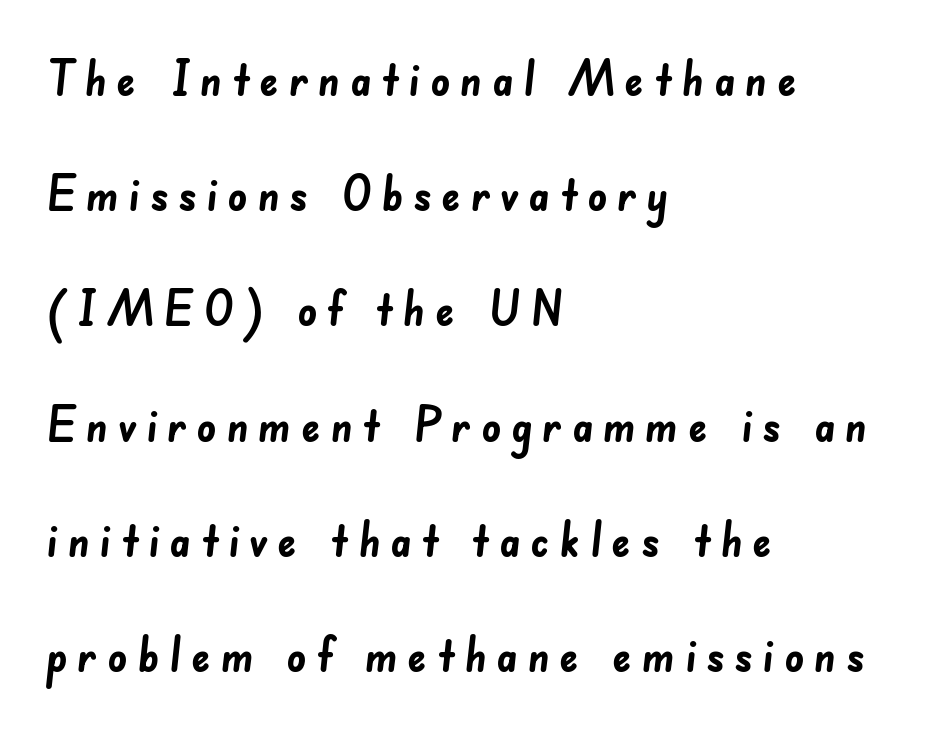
{"serif": "no", "bold": "yes", "weight": "semibold", "width": "normal", "stroke_contrast": "low", "x_height": "small", "monospaced": "no", "underline": "no", "align": "left", "line_spacing": "loose", "line_spacing_ratio": 2.4, "letter_spacing": "wide", "letter_spacing_em": 0.2, "glyph_px": 48}
